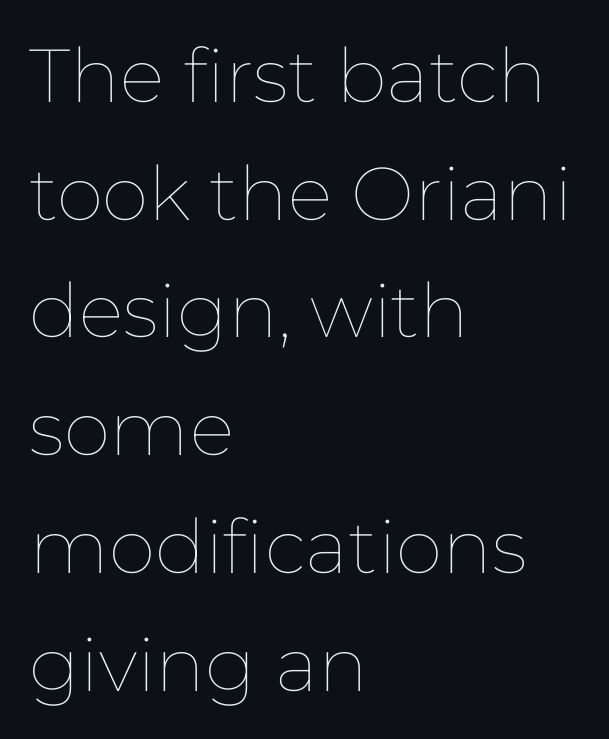
The letterforms sit shoulder to shoulder at normal distance. Character widths vary here, with narrow letters taking less room than wide ones. The rag falls on the right side of this text block. Vertical stems look standard width or narrower in stroke.
